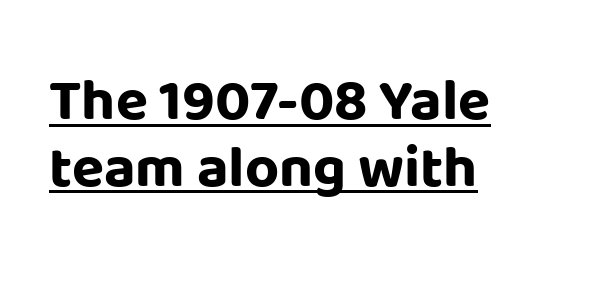
{"serif": "no", "italic": "no", "bold": "yes", "weight": "bold", "width": "normal", "stroke_contrast": "low", "x_height": "large", "monospaced": "no", "underline": "yes", "align": "left", "line_spacing": "tight", "line_spacing_ratio": 1.13, "letter_spacing": "normal", "letter_spacing_em": 0.0, "glyph_px": 59}
